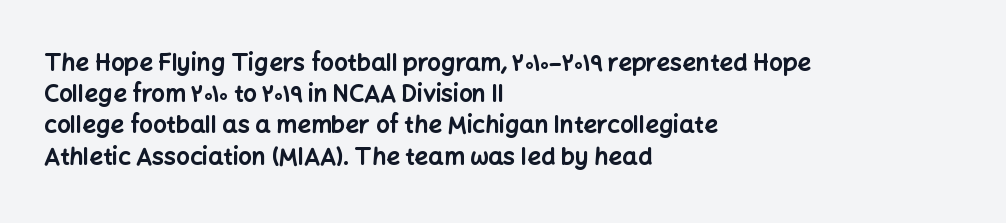
{"italic": "no", "bold": "yes", "underline": "no", "align": "left", "line_spacing": "normal", "line_spacing_ratio": 1.3, "letter_spacing": "normal", "letter_spacing_em": 0.0, "glyph_px": 24}
